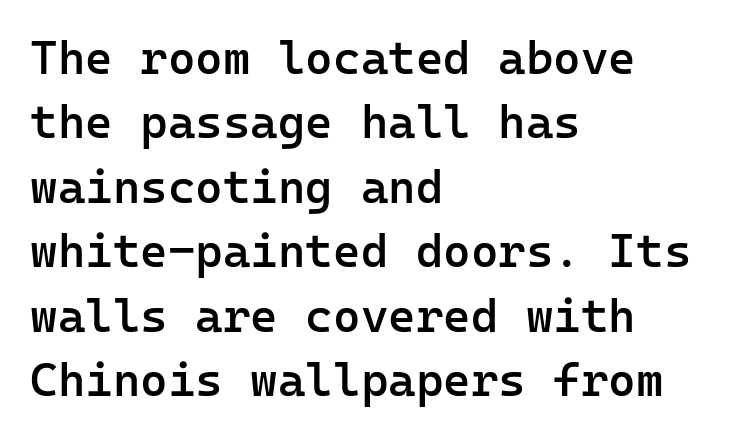
Emphasis by weight is partial: semibold. You could count columns in this text — the font is strictly monospaced. Note: no serifs on the glyphs. The gaps between neighbouring characters are ordinary and unremarkable.
